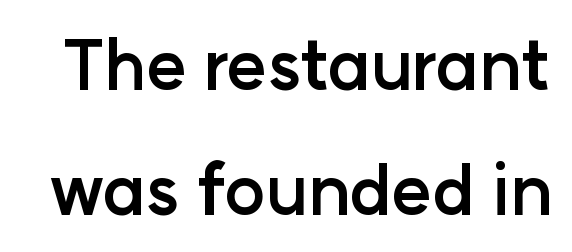
The image shows 69 px semibold sans-serif type, upright; set line spacing 1.81x, normal letter spacing, not underlined; low stroke contrast and a medium x-height.
